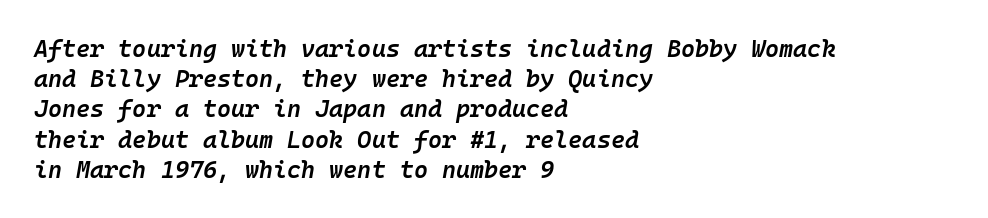
Q: Is the text bold? A: Semi-bold.
Q: Is the text italic (slanted)? A: Yes, it leans right by about 10 degrees.
Q: Is the text underlined? A: No.
Q: How is the paragraph aligned? A: Left-aligned.
Q: Is the spacing between letters normal or unusually wide? A: Normal.
Q: Is the spacing between lines tight, normal or loose? A: Normal.
